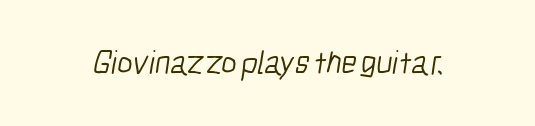
Stroke terminals: plain, sans-serif. Tracking here is standard; glyphs follow each other at the usual distance. Do the characters align in a grid? No, the font is proportional. The space directly below the letters is spotless. No heavy texture on the line: the type isn't bold.
